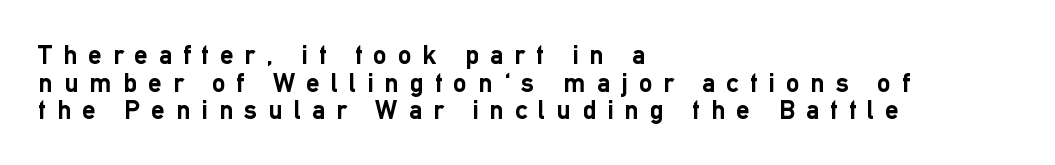
The face used here is rendered with a markedly widened letterfit. Posture: vertical. A typesetter would call this leading minimal, almost set solid. Beneath every word, the page is bare. The glyphs have the mass of a bold cut. Layout note: lines flush left.
